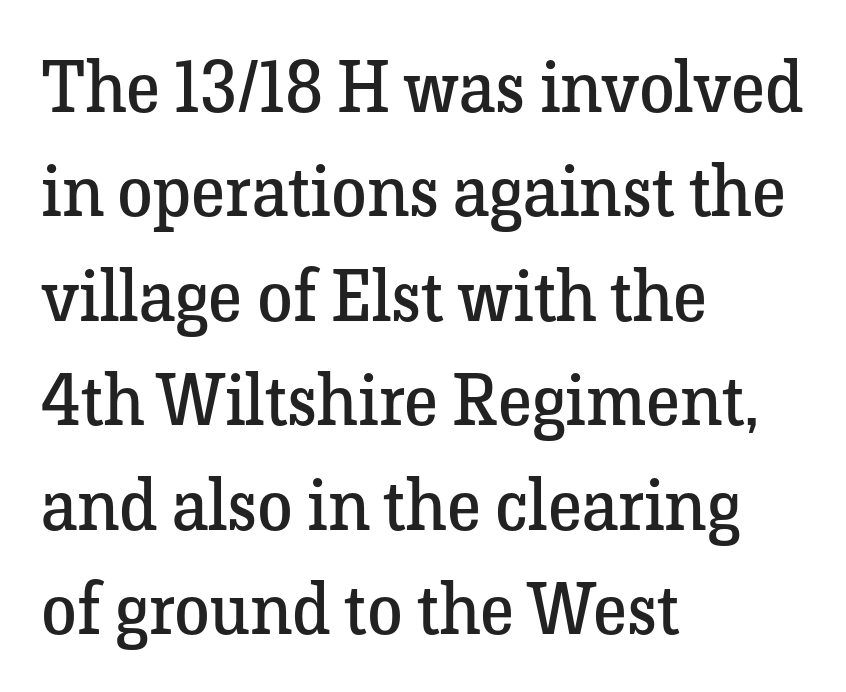
Q: Is the text bold? A: No.
Q: Is the text italic (slanted)? A: No, it is upright.
Q: Is the typeface a serif or a sans-serif typeface? A: Serif.
Q: Is the text underlined? A: No.
Q: How is the paragraph aligned? A: Left-aligned.
Q: Is the spacing between letters normal or unusually wide? A: Normal.
Q: Is the spacing between lines tight, normal or loose? A: Normal.
Q: Width (condensed, normal, or wide)? A: Normal.
Q: Stroke contrast? A: Low.
Q: x-height? A: Medium.
Q: Monospaced? A: No.
